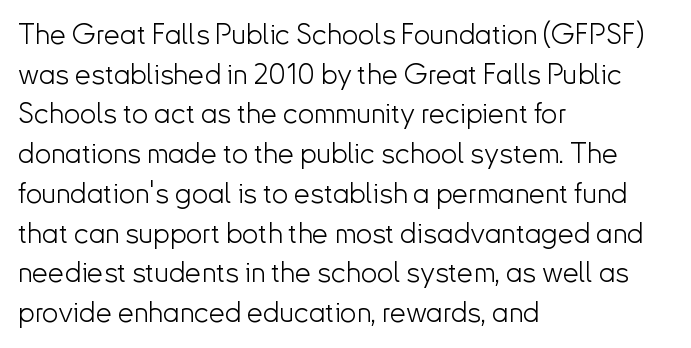
{"serif": "no", "italic": "no", "bold": "no", "weight": "light", "width": "normal", "stroke_contrast": "low", "x_height": "small", "monospaced": "no", "underline": "no", "align": "left", "line_spacing": "normal", "line_spacing_ratio": 1.37, "letter_spacing": "normal", "letter_spacing_em": 0.0, "glyph_px": 29}
